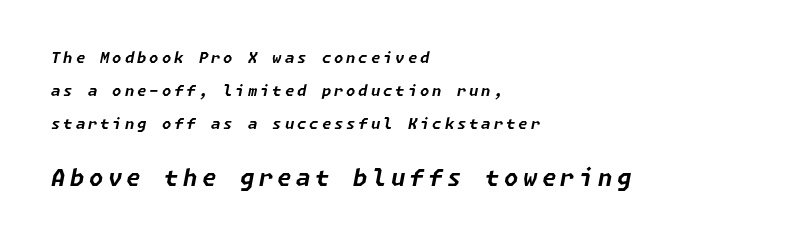
{"italic": "yes", "lean": "right", "slant_degrees": 11, "bold": "yes", "underline": "no", "align": "left", "line_spacing": "loose", "line_spacing_ratio": 2.19, "letter_spacing": "wide", "letter_spacing_em": 0.2, "larger_block": "second", "size_ratio": 1.53, "glyph_px": 23}
